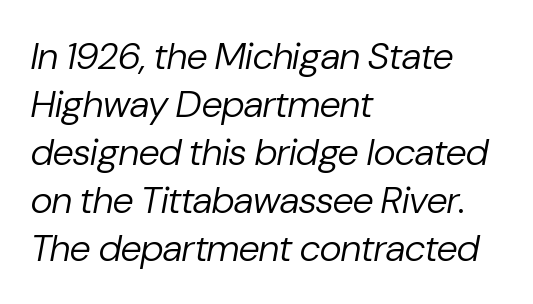
{"italic": "yes", "lean": "right", "slant_degrees": 10, "bold": "no", "weight": "regular", "width": "normal", "stroke_contrast": "low", "x_height": "medium", "monospaced": "no", "underline": "no", "align": "left", "line_spacing": "normal", "line_spacing_ratio": 1.26, "letter_spacing": "normal", "letter_spacing_em": 0.0, "glyph_px": 38}
